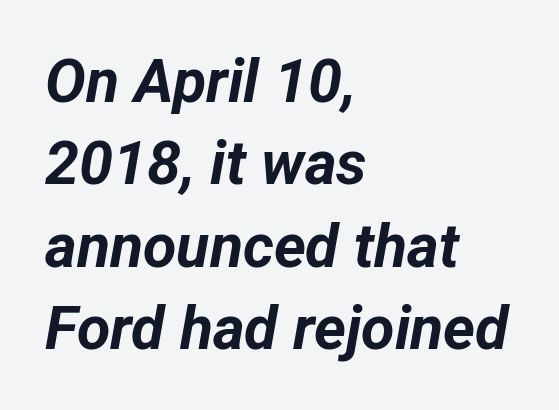
The face used here has the dense, thick strokes of a bold. Looks like regular typesetting: each glyph gets only the width it needs. Baseline-to-baseline distance is the conventional proportion of letter height. Default kerning and tracking; the words read as compact shapes. Tall strokes in this sample are angled rather than plumb. The setting favours the left margin, as ordinary paragraphs usually do.
